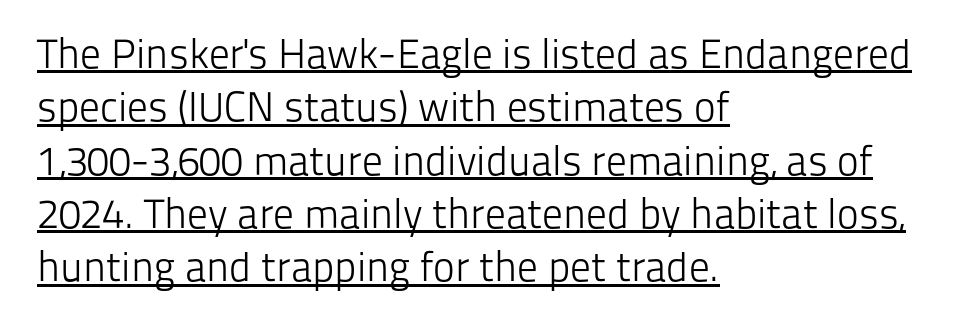
Q: Is the text bold? A: No.
Q: Is the text italic (slanted)? A: No, it is upright.
Q: Is the typeface a serif or a sans-serif typeface? A: Sans-serif.
Q: Is the text underlined? A: Yes.
Q: How is the paragraph aligned? A: Left-aligned.
Q: Is the spacing between letters normal or unusually wide? A: Normal.
Q: Is the spacing between lines tight, normal or loose? A: Normal.
Q: Width (condensed, normal, or wide)? A: Normal.
Q: Stroke contrast? A: Low.
Q: x-height? A: Medium.
Q: Monospaced? A: No.
